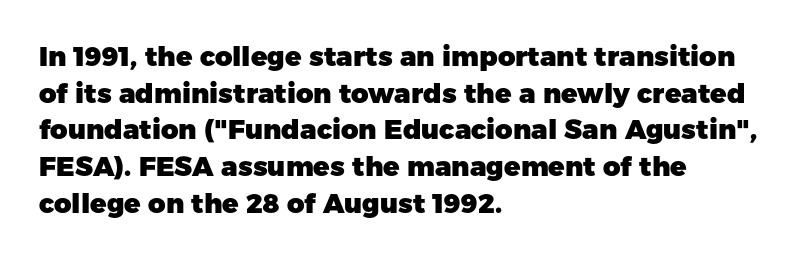
Casual observation: everything's shoved over to the left. Look at the tracking — it's just the regular setting, nothing added. The rendering uses a moderate line-height, typical for paragraphs. Decoration check: the copy has no underline. The face used here has the dense, thick strokes of a bold. The typography opts for an upright posture over an oblique one.
